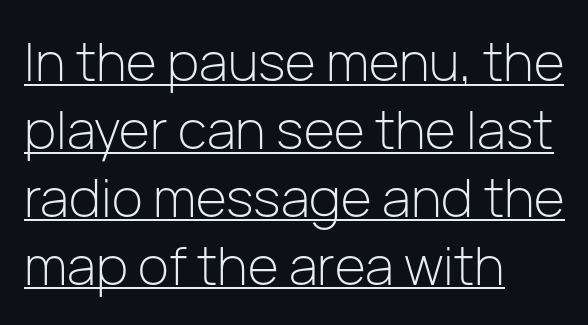
Letters have the restrained weight of plain body copy at most. Glance below the letters and you will spot a drawn line. Spacing verdict: proportional, widths tailored to each character. Does the type have serifs? No, each stem ends abruptly.
